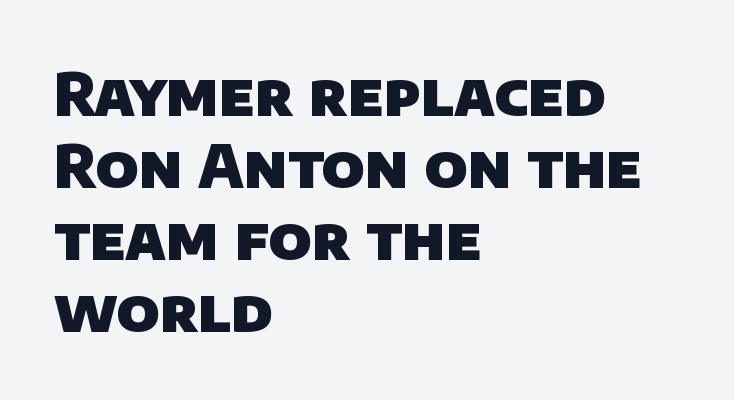
Q: Is the text bold? A: Yes.
Q: Is the typeface a serif or a sans-serif typeface? A: Sans-serif.
Q: Is the text underlined? A: No.
Q: How is the paragraph aligned? A: Left-aligned.
Q: Is the spacing between letters normal or unusually wide? A: Normal.
Q: Width (condensed, normal, or wide)? A: Normal.
Q: Stroke contrast? A: Low.
Q: x-height? A: Large.
Q: Monospaced? A: No.
